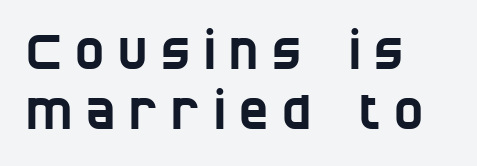
The typeface chosen for these lines omits serifs. Words float on clear page, feet unadorned. Here the glyphs are tracked loosely, breaking word shapes into spaced letters. Spacing verdict: proportional, widths tailored to each character. Does the copy run flush right? No — it runs flush left.
